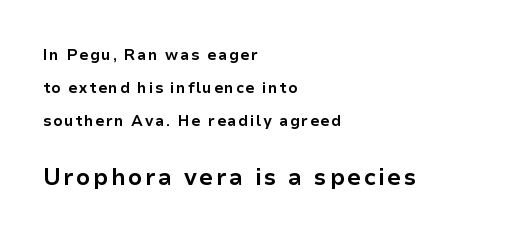
Q: Is the text bold? A: Yes.
Q: Is the text italic (slanted)? A: No, it is upright.
Q: Is the text underlined? A: No.
Q: How is the paragraph aligned? A: Left-aligned.
Q: Is the spacing between lines tight, normal or loose? A: Loose.
Q: Which block of text is set in a larger size, the first (top) or the second (bottom)? A: The second (bottom) one.
